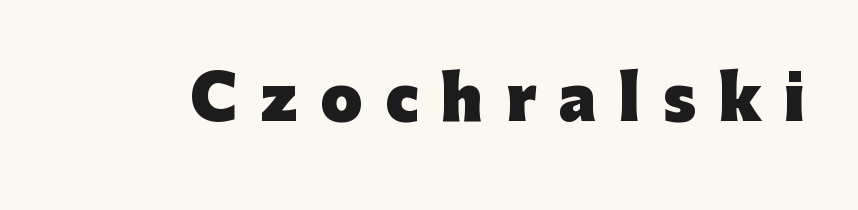
{"serif": "no", "italic": "no", "bold": "yes", "weight": "heavy", "width": "normal", "stroke_contrast": "low", "x_height": "medium", "monospaced": "no", "underline": "no", "letter_spacing": "wide", "letter_spacing_em": 0.38, "glyph_px": 60}
